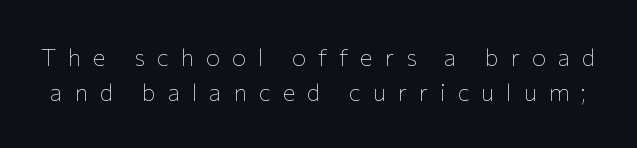
The image shows 24 px text type, upright; set normal line spacing (1.47x), unusually wide letter spacing (+0.49 em), not underlined.
